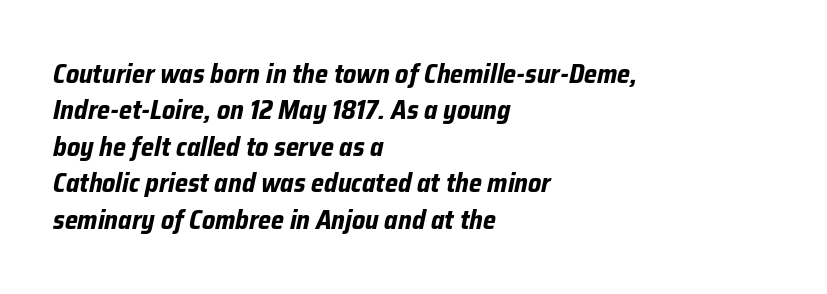
The image shows 26 px bold type, italic (leaning right); set left-aligned, normal line spacing (1.4x), normal letter spacing, not underlined.
